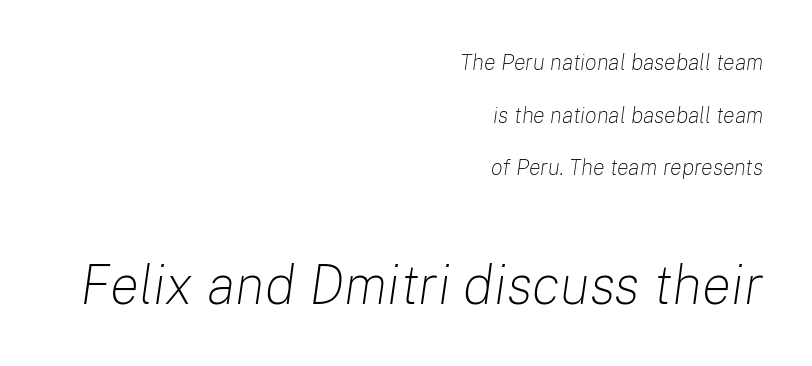
Q: Is the text bold? A: No.
Q: Is the text italic (slanted)? A: Yes, it leans right by about 8 degrees.
Q: Is the text underlined? A: No.
Q: How is the paragraph aligned? A: Right-aligned.
Q: Is the spacing between letters normal or unusually wide? A: Normal.
Q: Is the spacing between lines tight, normal or loose? A: Loose.
Q: Which block of text is set in a larger size, the first (top) or the second (bottom)? A: The second (bottom) one.
Q: Width (condensed, normal, or wide)? A: Normal.
Q: Stroke contrast? A: Low.
Q: x-height? A: Medium.
Q: Monospaced? A: No.
